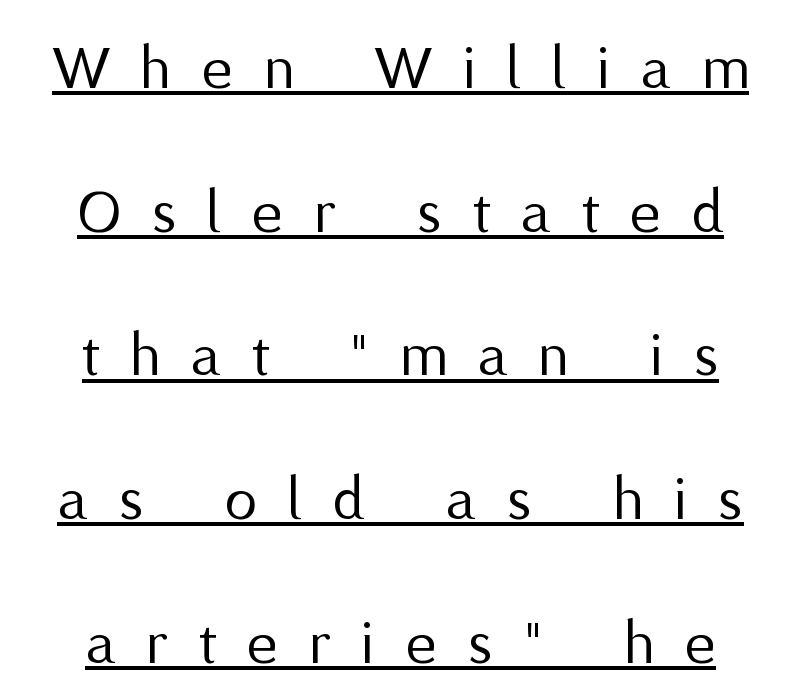
The passage shown stacks its lines with a broad gap. The letters advance in unequal steps, a hallmark of proportional type. Descenders here cross a horizontal rule under the line. Display-style spreading of the glyphs; the letterfit is very open. The lettering holds an erect, upright posture throughout.
